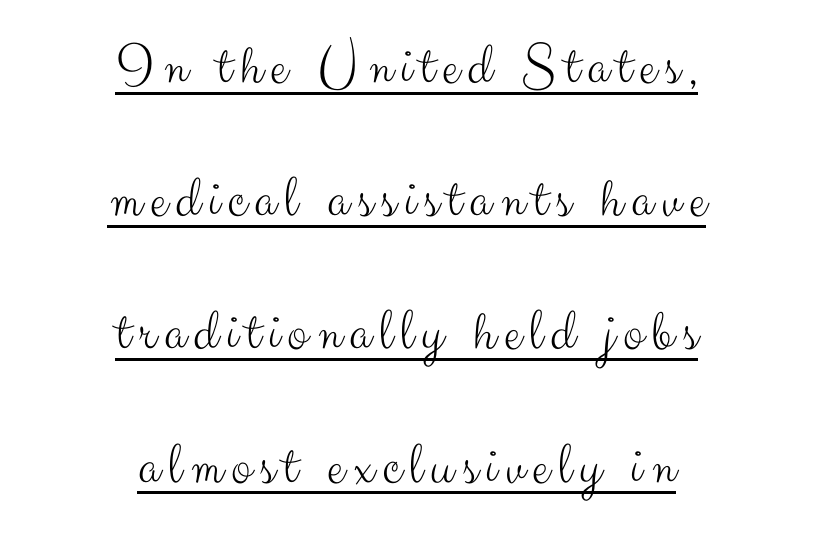
Q: Is the text bold? A: No.
Q: Is the text italic (slanted)? A: Yes.
Q: Is the typeface a serif or a sans-serif typeface? A: Sans-serif.
Q: Is the text underlined? A: Yes.
Q: How is the paragraph aligned? A: Centered.
Q: Is the spacing between lines tight, normal or loose? A: Loose.
Q: Width (condensed, normal, or wide)? A: Normal.
Q: Stroke contrast? A: Medium.
Q: x-height? A: Small.
Q: Monospaced? A: No.
